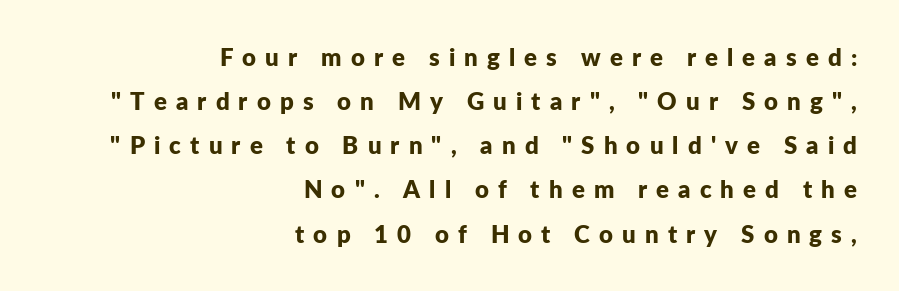
Q: Is the text bold? A: Yes.
Q: Is the text italic (slanted)? A: No, it is upright.
Q: Is the text underlined? A: No.
Q: How is the paragraph aligned? A: Right-aligned.
Q: Is the spacing between letters normal or unusually wide? A: Unusually wide.
